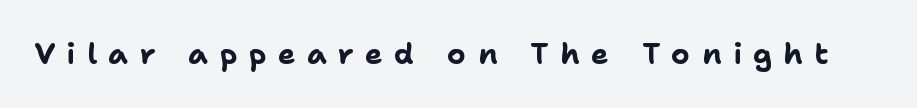
Q: Is the text bold? A: Yes.
Q: Is the text italic (slanted)? A: No, it is upright.
Q: Is the typeface a serif or a sans-serif typeface? A: Sans-serif.
Q: Is the text underlined? A: No.
Q: Is the spacing between letters normal or unusually wide? A: Unusually wide.
Q: Width (condensed, normal, or wide)? A: Normal.
Q: Stroke contrast? A: Low.
Q: x-height? A: Medium.
Q: Monospaced? A: No.
